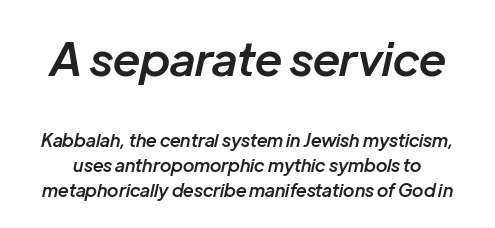
{"italic": "yes", "lean": "right", "slant_degrees": 12, "bold": "semi", "weight": "semibold", "width": "normal", "stroke_contrast": "low", "x_height": "medium", "monospaced": "no", "underline": "no", "line_spacing": "normal", "line_spacing_ratio": 1.39, "letter_spacing": "normal", "letter_spacing_em": 0.0, "larger_block": "first", "size_ratio": 2.56, "glyph_px": 46}
